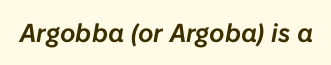
The image shows 26 px text type, italic (leaning right); set normal letter spacing, not underlined.
